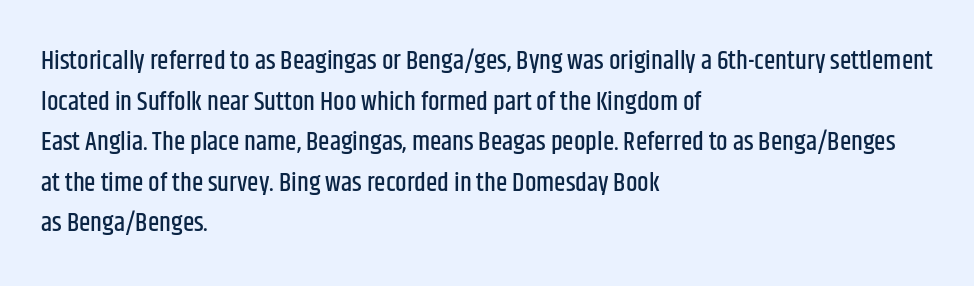
The image shows 26 px text type, upright; set left-aligned, normal line spacing (1.56x), normal letter spacing, not underlined.
